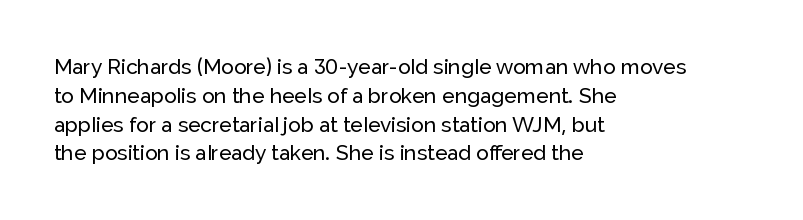
The image shows 21 px text type, upright; set left-aligned, normal line spacing (1.37x), normal letter spacing, not underlined.
